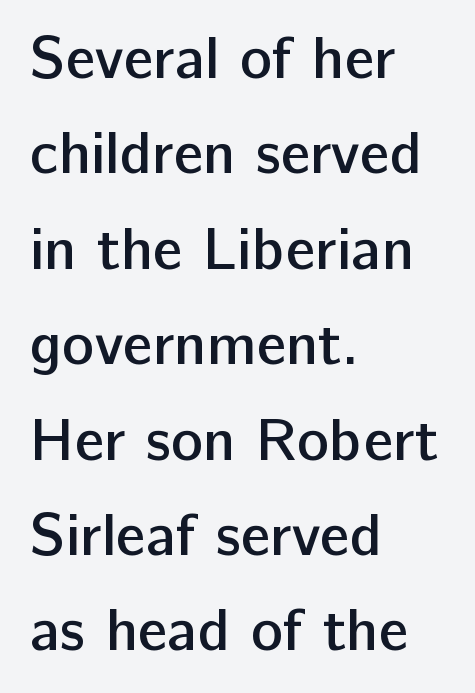
Q: Is the text bold? A: Semi-bold.
Q: Is the text italic (slanted)? A: No, it is upright.
Q: Is the typeface a serif or a sans-serif typeface? A: Sans-serif.
Q: Is the text underlined? A: No.
Q: How is the paragraph aligned? A: Left-aligned.
Q: Is the spacing between letters normal or unusually wide? A: Normal.
Q: Is the spacing between lines tight, normal or loose? A: Normal.
Q: Width (condensed, normal, or wide)? A: Normal.
Q: Stroke contrast? A: Low.
Q: x-height? A: Medium.
Q: Monospaced? A: No.
